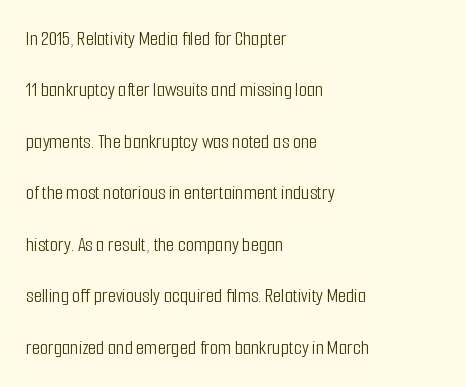
Ordinary non-slanted type is in use. The lines are spread far apart with generous leading. Students, note that the glyphs here touch the page at normal intervals. The rag falls on the right side of this text block. Vertical stems look standard width or narrower in stroke.
